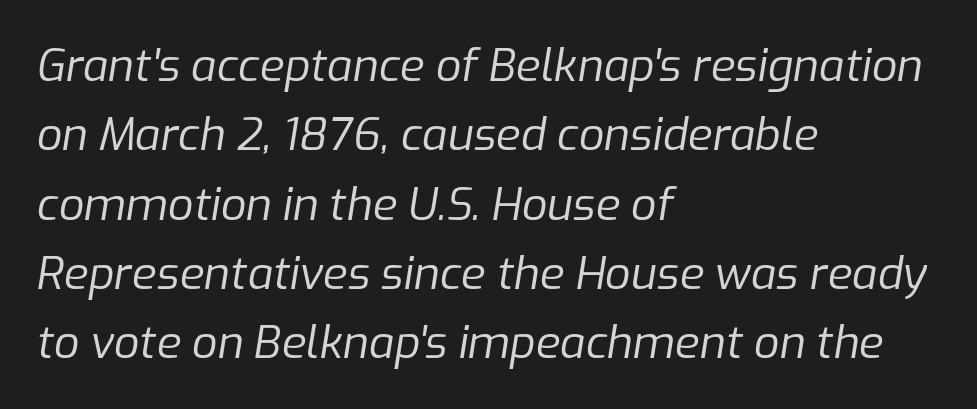
Tracking value appears to be zero — textbook default spacing. The face used here is proportionally spaced, like ordinary book or web type. The space between consecutive lines is moderate. Just letters on the line, the space beneath them empty. Nothing heavy about these letters — not bold at all. This sample uses an oblique cut, with every glyph tilted off the vertical.
